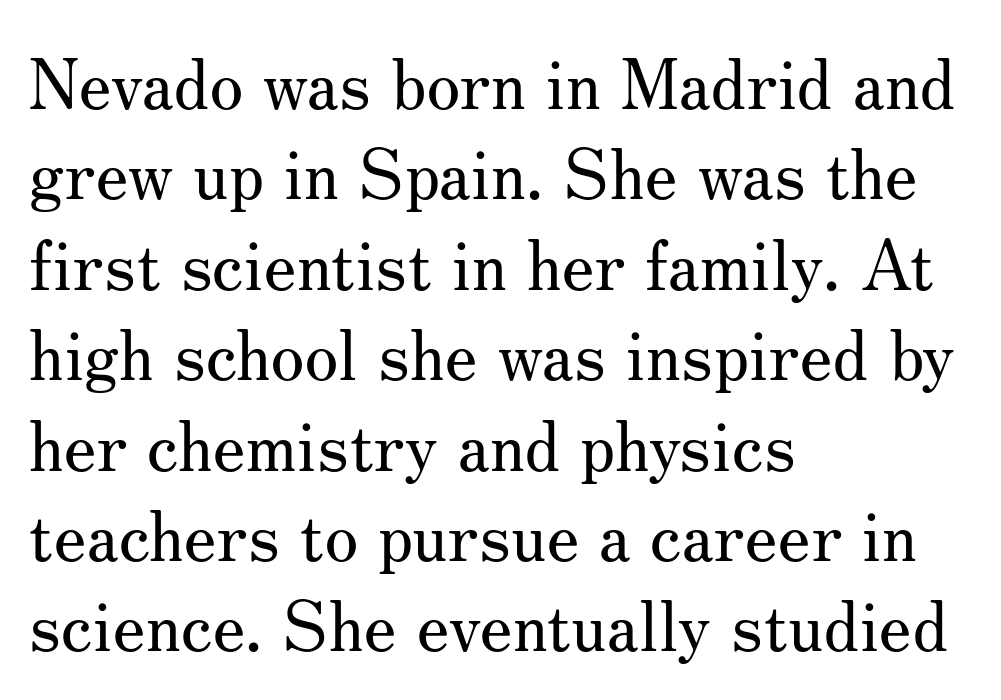
No extra ink here — the face is not bold. Inter-character spacing is left at the font's built-in metrics. Every character sits straight up, as roman type does. The passage shown is typed in a proportional face where columns would drift. The compositor pushed each line to the left boundary.
